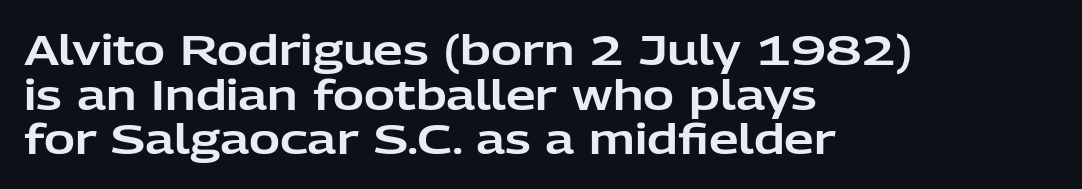
{"serif": "no", "italic": "no", "width": "normal", "stroke_contrast": "low", "x_height": "medium", "monospaced": "no", "underline": "no", "align": "left", "line_spacing": "tight", "line_spacing_ratio": 1.06, "letter_spacing": "normal", "letter_spacing_em": 0.0, "glyph_px": 42}
